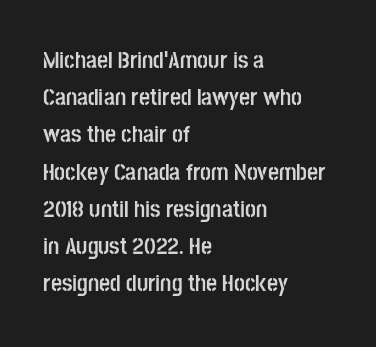
The passage shown has conventional tracking throughout. Underline: absent. The lines in this sample share a left origin and differ only in where they stop. These lines carry a lot of weight — the face is fully bold. Leading: standard. Characters remain perfectly vertical along every line.
